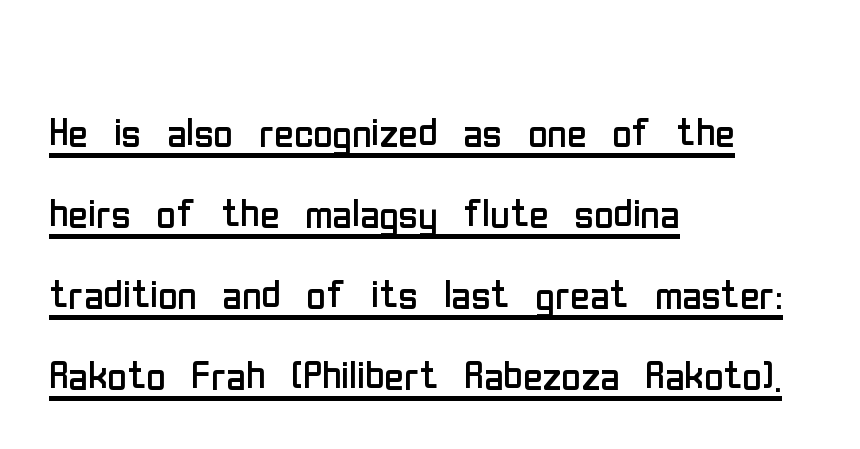
Q: Is the text bold? A: No.
Q: Is the text italic (slanted)? A: No, it is upright.
Q: Is the typeface a serif or a sans-serif typeface? A: Sans-serif.
Q: Is the text underlined? A: Yes.
Q: How is the paragraph aligned? A: Left-aligned.
Q: Is the spacing between letters normal or unusually wide? A: Normal.
Q: Is the spacing between lines tight, normal or loose? A: Normal.
Q: Width (condensed, normal, or wide)? A: Condensed.
Q: Stroke contrast? A: Low.
Q: x-height? A: Medium.
Q: Monospaced? A: No.
